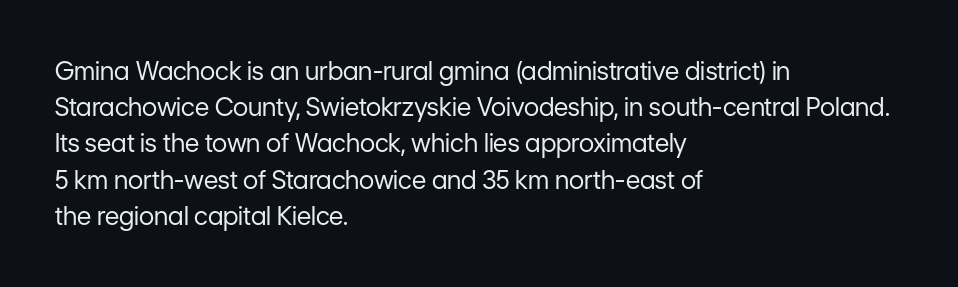
The cut favours lightness, reaching ordinary text weight at its darkest. Left-aligned paragraph, ragged on the right. There is no visible air inserted between adjacent glyphs. Has an underline been added? It has not. Upright lettering throughout. Leading matches the norm, producing a regular column.
